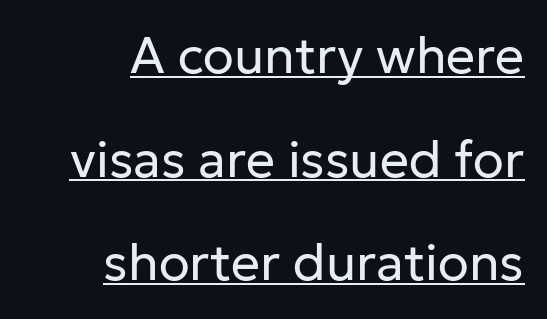
{"serif": "no", "italic": "no", "bold": "no", "weight": "regular", "width": "normal", "stroke_contrast": "low", "x_height": "medium", "monospaced": "no", "underline": "yes", "align": "right", "line_spacing": "loose", "line_spacing_ratio": 2.03, "letter_spacing": "normal", "letter_spacing_em": 0.0, "glyph_px": 51}
